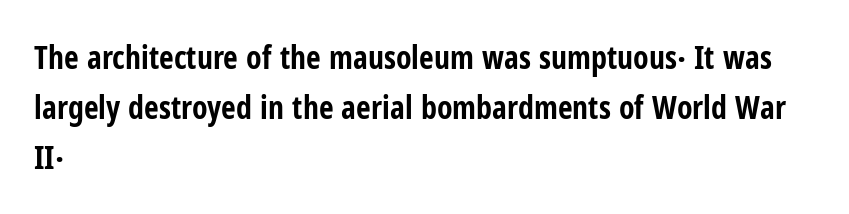
The font's upright variant was chosen for this text. Observe the ordinary spacing: letters are neighbours, not strangers. Character widths vary here, with narrow letters taking less room than wide ones. Short and long lines alike share a common starting point at left.
